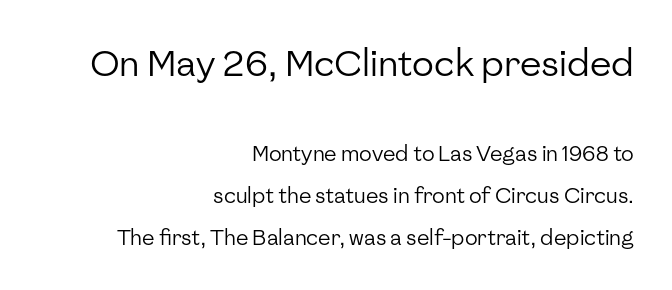
Q: Is the text bold? A: No.
Q: Is the text italic (slanted)? A: No, it is upright.
Q: Is the typeface a serif or a sans-serif typeface? A: Sans-serif.
Q: Is the text underlined? A: No.
Q: How is the paragraph aligned? A: Right-aligned.
Q: Is the spacing between letters normal or unusually wide? A: Normal.
Q: Is the spacing between lines tight, normal or loose? A: Loose.
Q: Which block of text is set in a larger size, the first (top) or the second (bottom)? A: The first (top) one.
Q: Width (condensed, normal, or wide)? A: Normal.
Q: Stroke contrast? A: Low.
Q: x-height? A: Medium.
Q: Monospaced? A: No.
